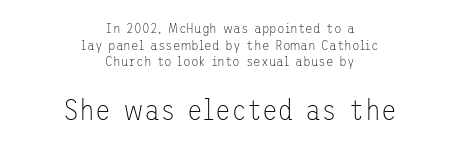
{"serif": "no", "italic": "no", "bold": "no", "weight": "thin", "width": "normal", "stroke_contrast": "low", "x_height": "medium", "underline": "no", "align": "center", "line_spacing_ratio": 1.18, "letter_spacing": "normal", "letter_spacing_em": 0.0, "larger_block": "second", "size_ratio": 2.07, "glyph_px": 29}
